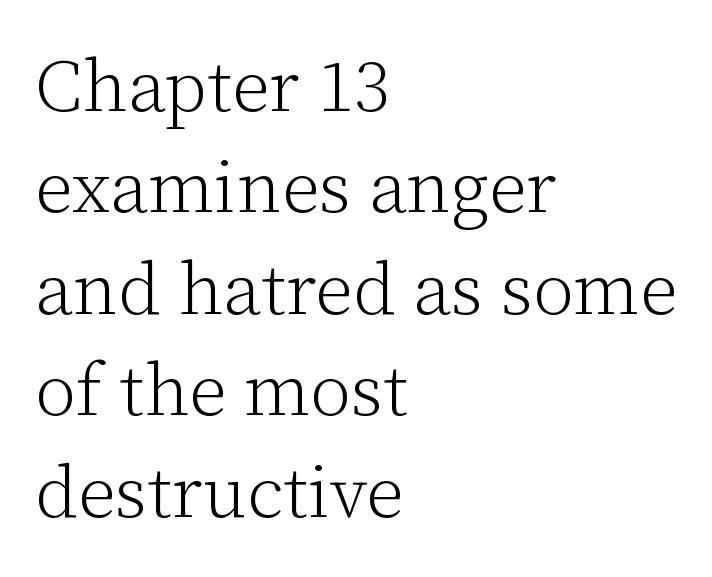
Q: Is the text bold? A: No.
Q: Is the text italic (slanted)? A: No, it is upright.
Q: Is the typeface a serif or a sans-serif typeface? A: Serif.
Q: Is the text underlined? A: No.
Q: How is the paragraph aligned? A: Left-aligned.
Q: Is the spacing between letters normal or unusually wide? A: Normal.
Q: Is the spacing between lines tight, normal or loose? A: Normal.
Q: Width (condensed, normal, or wide)? A: Normal.
Q: Stroke contrast? A: Low.
Q: x-height? A: Medium.
Q: Monospaced? A: No.
